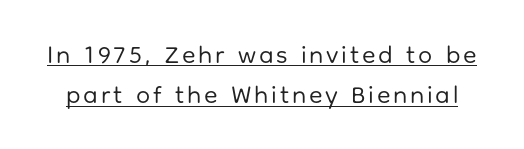
The cut favours lightness, reaching ordinary text weight at its darkest. Notice how a bar underscores the lettering throughout. Ascenders rise straight up at ninety degrees. Horizontal bands of white between lines are of average thickness.
